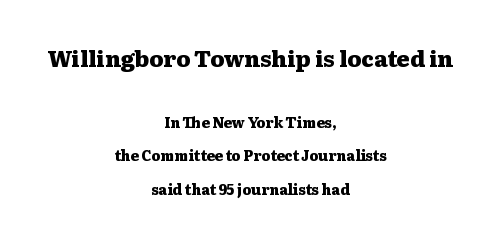
Q: Is the text bold? A: Yes.
Q: Is the text italic (slanted)? A: No, it is upright.
Q: Is the text underlined? A: No.
Q: How is the paragraph aligned? A: Centered.
Q: Is the spacing between letters normal or unusually wide? A: Normal.
Q: Is the spacing between lines tight, normal or loose? A: Loose.
Q: Which block of text is set in a larger size, the first (top) or the second (bottom)? A: The first (top) one.
